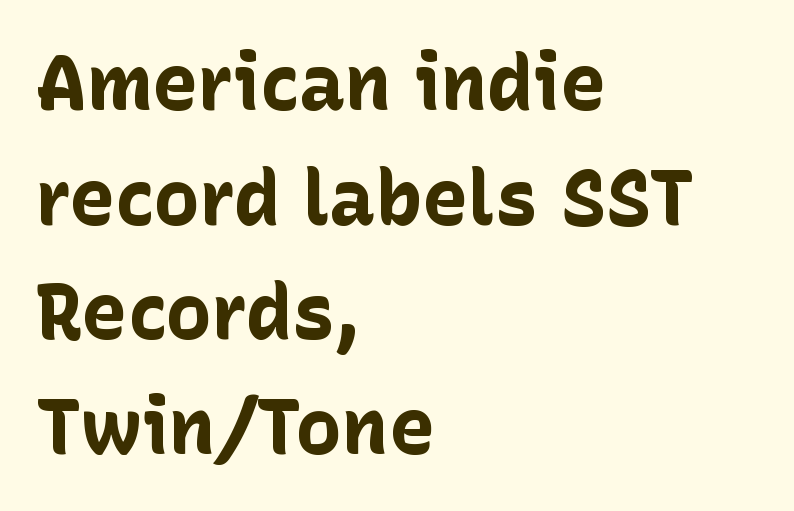
The image shows 77 px bold sans-serif type, upright; set left-aligned, normal line spacing (1.49x), normal letter spacing, not underlined; low stroke contrast and a medium x-height.
